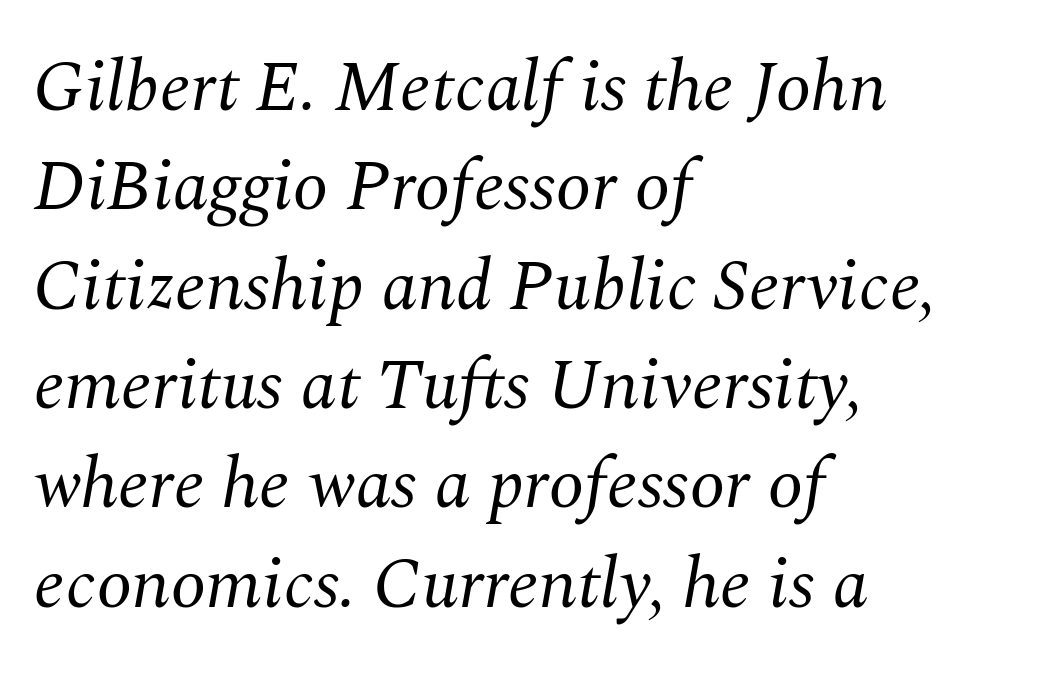
Q: Is the text bold? A: No.
Q: Is the text italic (slanted)? A: Yes, it leans right by about 10 degrees.
Q: Is the typeface a serif or a sans-serif typeface? A: Serif.
Q: Is the text underlined? A: No.
Q: How is the paragraph aligned? A: Left-aligned.
Q: Is the spacing between letters normal or unusually wide? A: Normal.
Q: Is the spacing between lines tight, normal or loose? A: Normal.
Q: Width (condensed, normal, or wide)? A: Normal.
Q: Stroke contrast? A: Medium.
Q: x-height? A: Medium.
Q: Monospaced? A: No.
